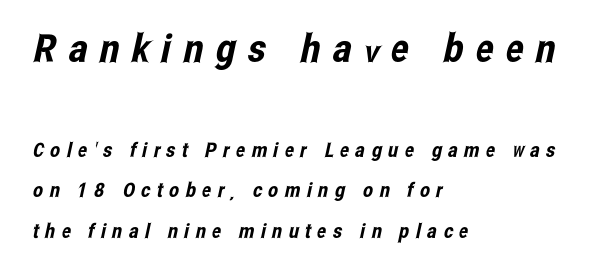
Q: Is the typeface a serif or a sans-serif typeface? A: Sans-serif.
Q: Is the text underlined? A: No.
Q: How is the paragraph aligned? A: Left-aligned.
Q: Is the spacing between letters normal or unusually wide? A: Unusually wide.
Q: Is the spacing between lines tight, normal or loose? A: Loose.
Q: Which block of text is set in a larger size, the first (top) or the second (bottom)? A: The first (top) one.
Q: Width (condensed, normal, or wide)? A: Condensed.
Q: Stroke contrast? A: Low.
Q: x-height? A: Medium.
Q: Monospaced? A: No.
